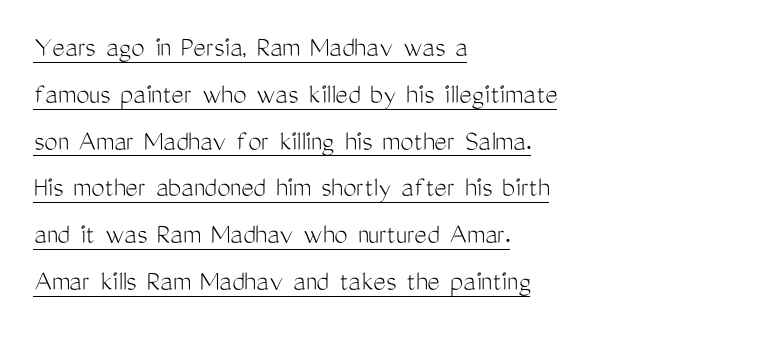
Bold? No — there's no thickening of the strokes. Does the leading feel generous? No, just average. The paragraph shown leans on its left margin. This is roman type, the default non-slanted kind.
